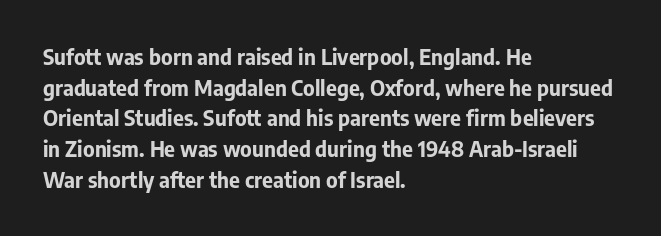
Q: Is the text bold? A: Yes.
Q: Is the text italic (slanted)? A: No, it is upright.
Q: Is the text underlined? A: No.
Q: How is the paragraph aligned? A: Left-aligned.
Q: Is the spacing between letters normal or unusually wide? A: Normal.
Q: Is the spacing between lines tight, normal or loose? A: Normal.
